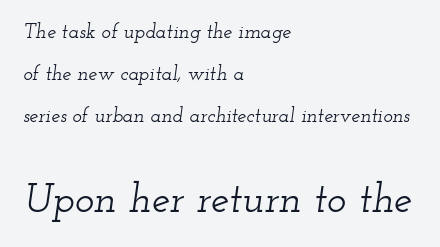
{"serif": "yes", "italic": "yes", "lean": "right", "slant_degrees": 12, "width": "wide", "stroke_contrast": "low", "x_height": "small", "monospaced": "no", "underline": "no", "align": "left", "line_spacing": "loose", "line_spacing_ratio": 2.09, "letter_spacing": "normal", "letter_spacing_em": 0.0, "larger_block": "second", "size_ratio": 2.05, "glyph_px": 41}
